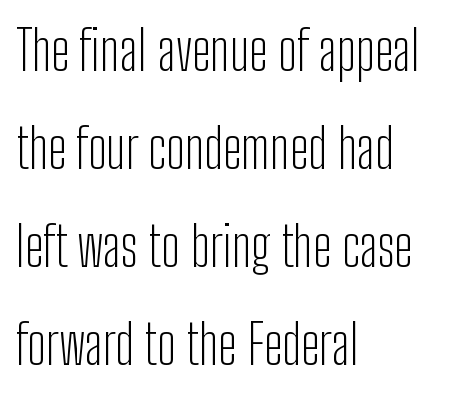
No italicization has been applied; the sample stays upright. This sample uses a sans-serif face. Between one letter and the next there's only the usual sliver of space. Think of a printed novel: that variable character pitch is what you see here. No extra ink here — the face is not bold. The rendering anchors every line to the left-hand side.
